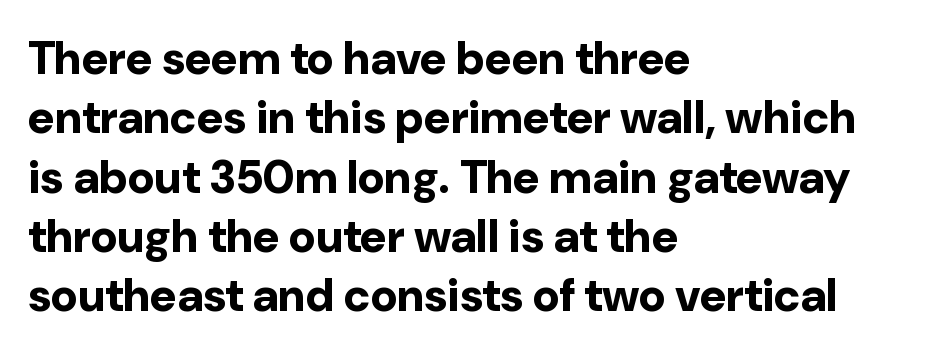
The image shows 46 px bold sans-serif type, upright; set left-aligned, normal line spacing (1.29x), normal letter spacing, not underlined; low stroke contrast and a medium x-height.
